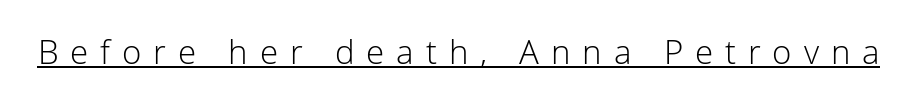
Q: Is the text bold? A: No.
Q: Is the text italic (slanted)? A: No, it is upright.
Q: Is the typeface a serif or a sans-serif typeface? A: Sans-serif.
Q: Is the text underlined? A: Yes.
Q: Is the spacing between letters normal or unusually wide? A: Unusually wide.
Q: Width (condensed, normal, or wide)? A: Normal.
Q: Stroke contrast? A: Low.
Q: x-height? A: Medium.
Q: Monospaced? A: No.
